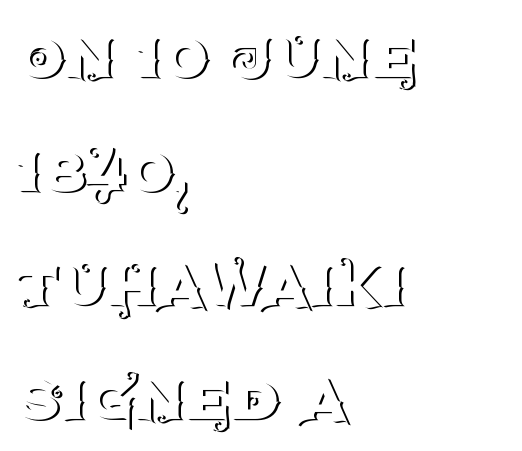
{"serif": "yes", "italic": "no", "bold": "no", "weight": "thin", "width": "normal", "stroke_contrast": "medium", "x_height": "large", "monospaced": "no", "underline": "no", "align": "left", "line_spacing": "normal", "line_spacing_ratio": 1.48, "letter_spacing": "normal", "letter_spacing_em": 0.0, "glyph_px": 77}
